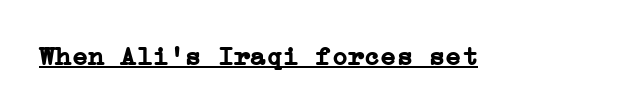
{"italic": "no", "bold": "yes", "underline": "yes", "letter_spacing": "normal", "letter_spacing_em": 0.0, "glyph_px": 27}
